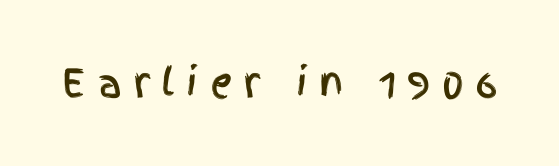
{"serif": "no", "italic": "no", "width": "condensed", "x_height": "large", "monospaced": "no", "underline": "no", "letter_spacing": "wide", "letter_spacing_em": 0.28, "glyph_px": 39}
